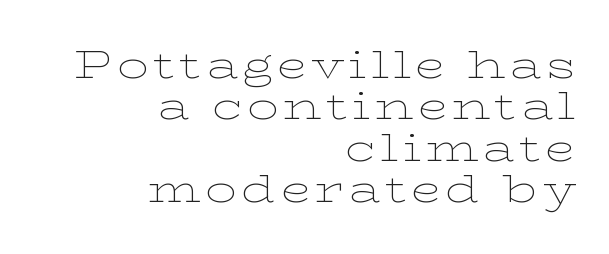
The image shows 39 px thin, wide serif type, upright; set right-aligned, tight line spacing (1.06x), not underlined; low stroke contrast and a medium x-height.
